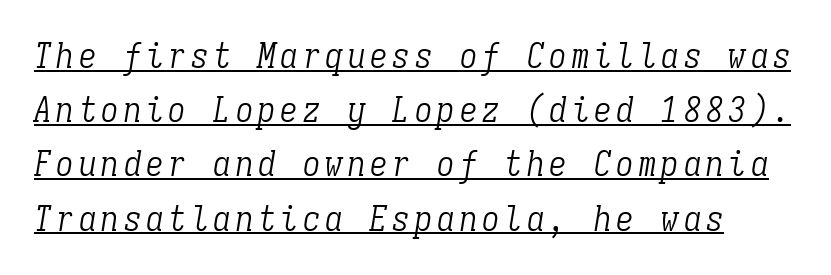
{"serif": "yes", "italic": "yes", "lean": "right", "slant_degrees": 9, "bold": "no", "weight": "light", "width": "condensed", "stroke_contrast": "low", "x_height": "medium", "monospaced": "yes", "underline": "yes", "line_spacing": "normal", "line_spacing_ratio": 1.55, "glyph_px": 35}
